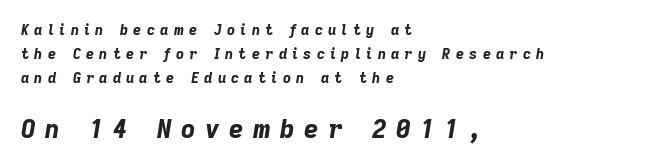
Quick note: italic. No word sits above an underline. This layout puts the modest block above and the oversized block below. The passage is arranged the way most books set body copy — flush left.
